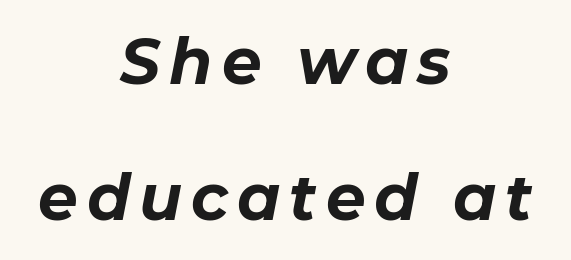
The image shows 63 px bold type, italic (leaning right); set centered, loose line spacing (2.16x), not underlined; low stroke contrast and a medium x-height.
